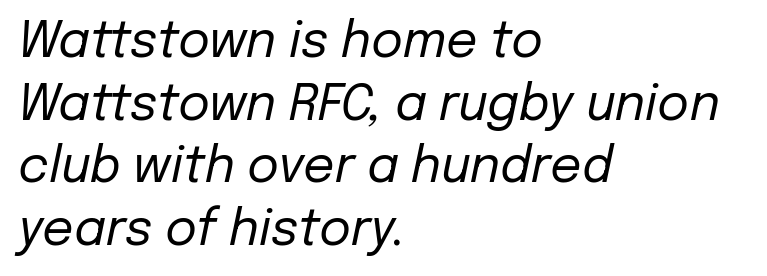
The image shows 49 px regular-weight type, italic (leaning right); set left-aligned, normal line spacing (1.28x), normal letter spacing, not underlined; low stroke contrast and a medium x-height.
